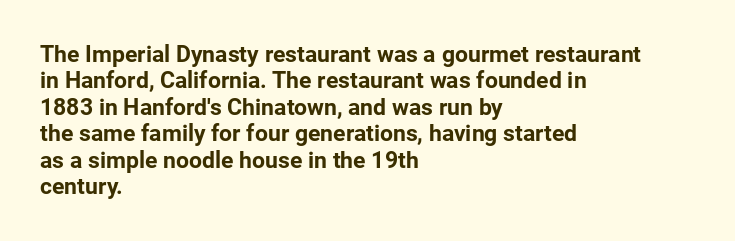
{"italic": "no", "bold": "yes", "underline": "no", "align": "left", "line_spacing": "tight", "line_spacing_ratio": 1.15, "letter_spacing": "normal", "letter_spacing_em": 0.0, "glyph_px": 23}
